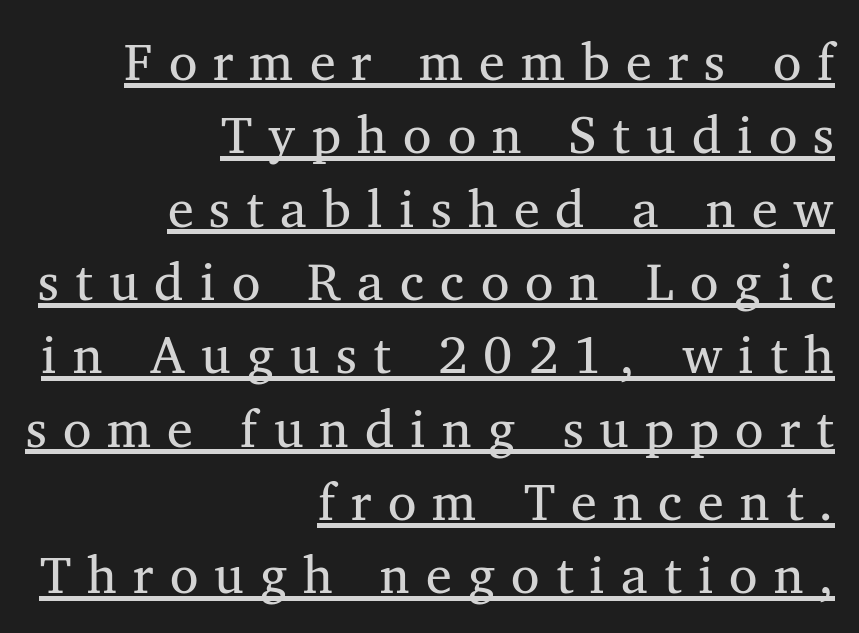
Q: Is the text bold? A: No.
Q: Is the typeface a serif or a sans-serif typeface? A: Serif.
Q: Is the text underlined? A: Yes.
Q: How is the paragraph aligned? A: Right-aligned.
Q: Is the spacing between letters normal or unusually wide? A: Unusually wide.
Q: Is the spacing between lines tight, normal or loose? A: Normal.
Q: Width (condensed, normal, or wide)? A: Normal.
Q: Stroke contrast? A: Medium.
Q: x-height? A: Medium.
Q: Monospaced? A: No.
